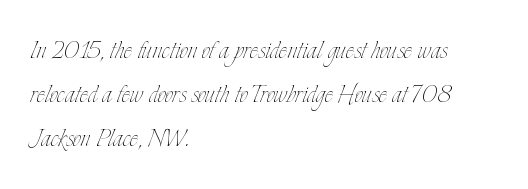
The image shows 32 px thin, condensed type; set left-aligned, normal line spacing (1.38x), normal letter spacing, not underlined; low stroke contrast and a small x-height.
